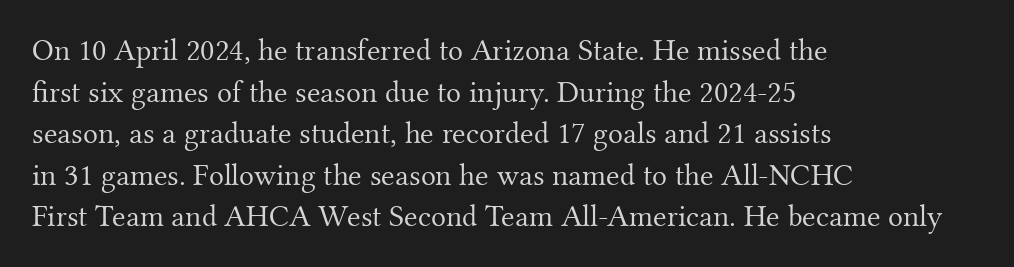
{"serif": "yes", "italic": "no", "bold": "no", "weight": "light", "width": "normal", "stroke_contrast": "medium", "x_height": "small", "monospaced": "no", "underline": "no", "align": "left", "line_spacing": "normal", "line_spacing_ratio": 1.34, "letter_spacing": "normal", "letter_spacing_em": 0.0, "glyph_px": 31}
